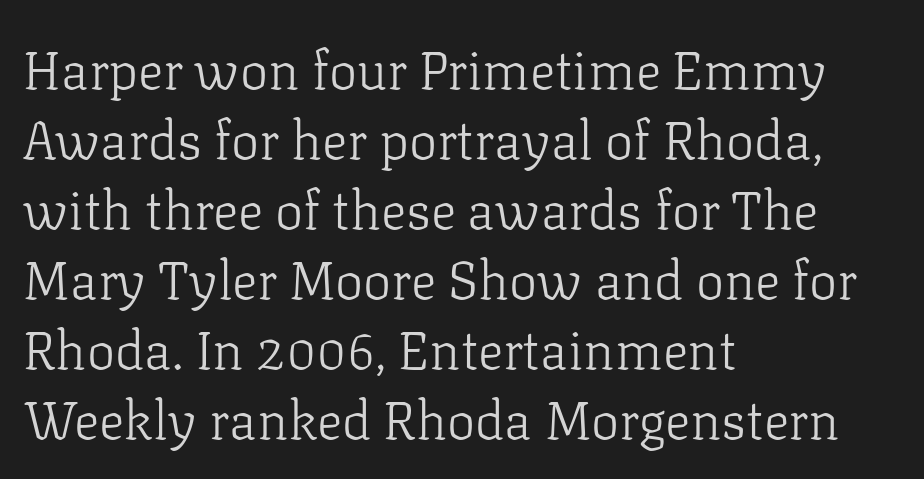
Look at the tracking — it's just the regular setting, nothing added. Baseline-to-baseline distance is the conventional proportion of letter height. Upright lettering throughout. The face used here is seriffed, in the tradition of book romans. The paragraph shown leans on its left margin. The gap between lines stays unmarked.
